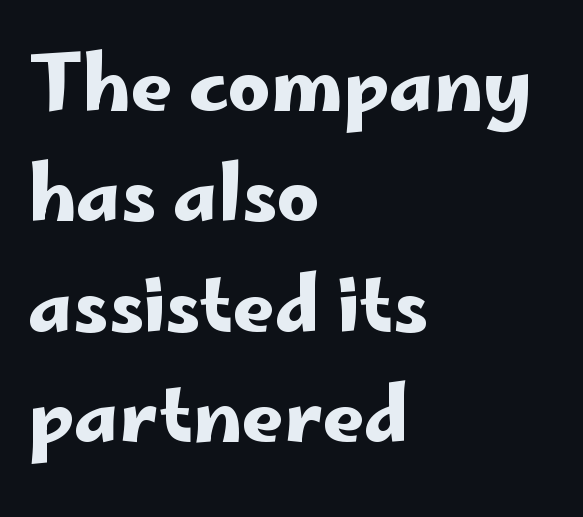
Q: Is the text italic (slanted)? A: No, it is upright.
Q: Is the typeface a serif or a sans-serif typeface? A: Sans-serif.
Q: Is the text underlined? A: No.
Q: How is the paragraph aligned? A: Left-aligned.
Q: Is the spacing between letters normal or unusually wide? A: Normal.
Q: Is the spacing between lines tight, normal or loose? A: Normal.
Q: Width (condensed, normal, or wide)? A: Wide.
Q: Stroke contrast? A: Low.
Q: x-height? A: Small.
Q: Monospaced? A: No.
